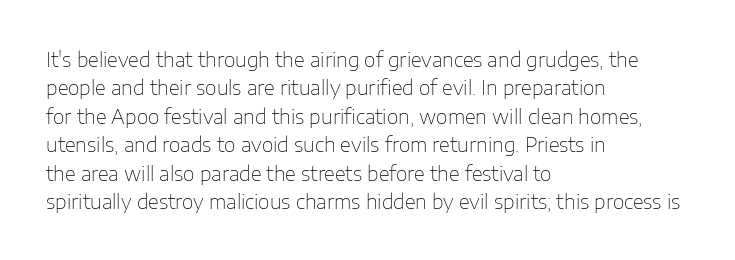
The image shows 20 px text type, upright; set left-aligned, normal line spacing (1.42x), normal letter spacing, not underlined.
